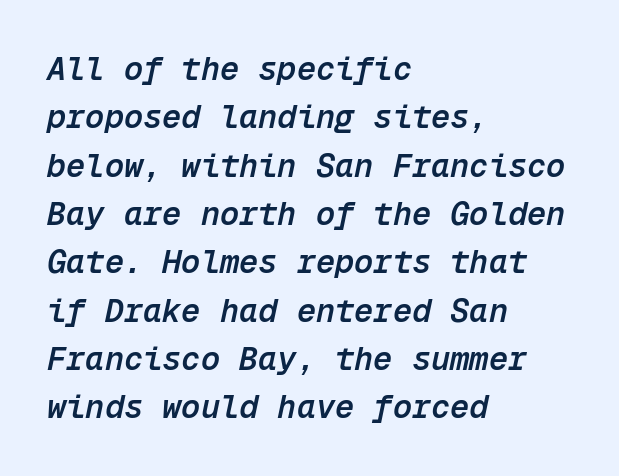
The space beneath each line is pristine and unruled. Does the leading feel generous? No, just average. These lines keep a tight, regular rhythm from letter to letter. Looking at the ascenders, they clearly lean. Spacing verdict: monospaced, one width for all characters. Where is the straight margin? On the left.
